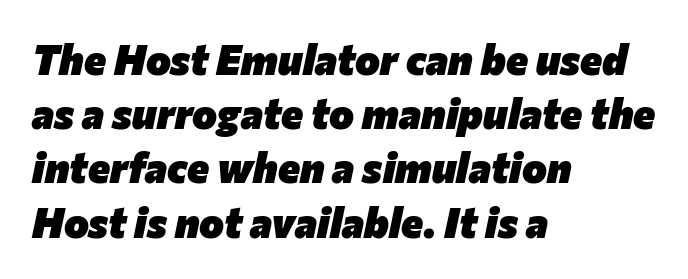
The image shows 42 px heavy type, italic (leaning right); set left-aligned, normal line spacing (1.29x), normal letter spacing, not underlined; low stroke contrast and a medium x-height.
